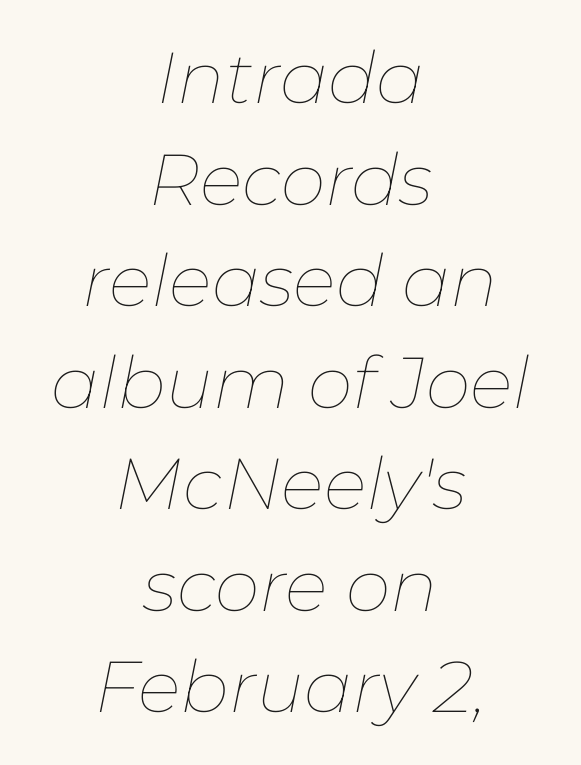
These lines are rendered in a variable-pitch font. Layout note: lines centered. Stems here are at most as thick as an everyday book face. Does the lettering tilt? It does — this is italic. Vertical spacing — default. Each word holds together tightly as a unit, with standard inter-letter gaps.
